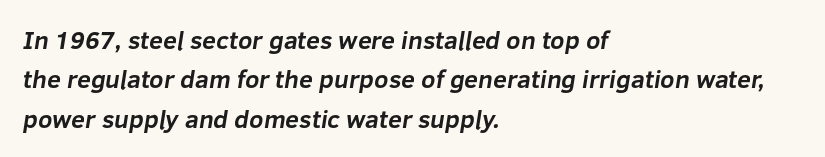
Q: Is the text bold? A: Yes.
Q: Is the text underlined? A: No.
Q: How is the paragraph aligned? A: Left-aligned.
Q: Is the spacing between letters normal or unusually wide? A: Normal.
Q: Is the spacing between lines tight, normal or loose? A: Normal.
